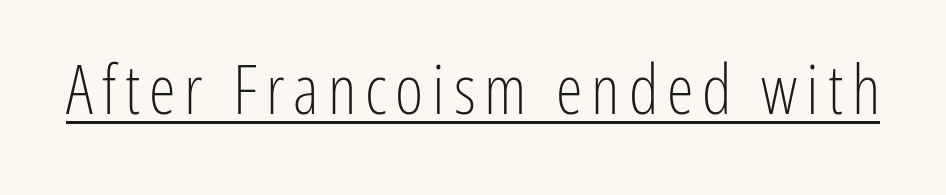
Ink coverage per letter is moderate at most. Italic? Not at all — the glyphs are vertical. Character widths vary here, with narrow letters taking less room than wide ones. Quick note: underline on. The font family rendered here belongs to the sans-serif group.
